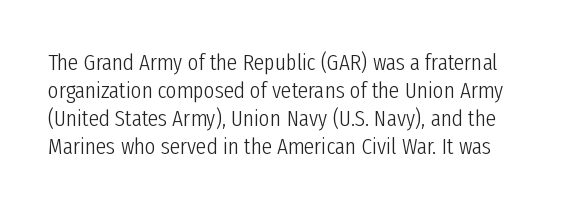
This sample uses an upright cut, with every glyph sitting square on the baseline. Nobody drew a line under any word here. Stroke thickness stays within the range of a standard reading face or lighter. Nothing unusual about the tracking: characters are spaced as the font intends.
